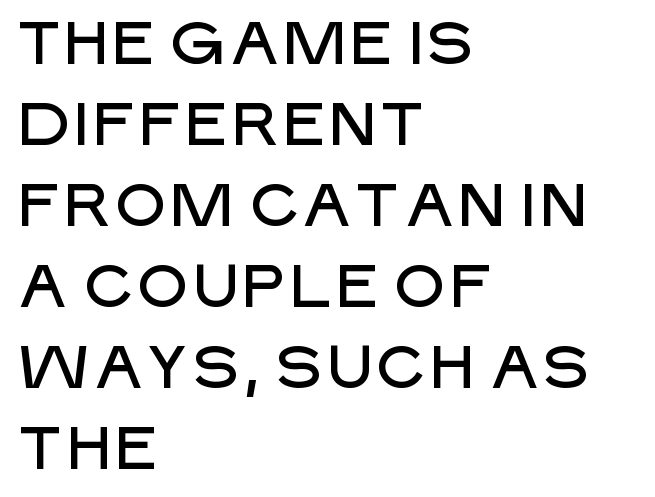
{"serif": "no", "italic": "no", "width": "normal", "stroke_contrast": "low", "x_height": "large", "monospaced": "no", "underline": "no", "align": "left", "line_spacing": "normal", "line_spacing_ratio": 1.35, "letter_spacing": "normal", "letter_spacing_em": 0.0, "glyph_px": 60}
